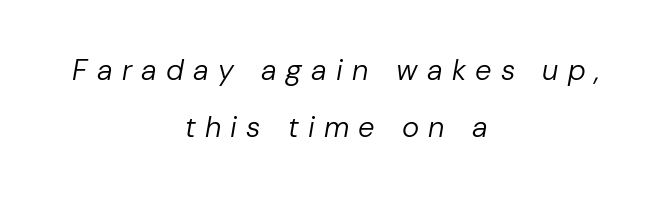
Weight: not bold — regular or lighter. If you folded the block vertically in half, each line would mirror itself in length. It's the slanting kind of type. The type is letterspaced generously, with wide tracking. Baseline-to-baseline distance is far greater than the letter height. This sample has the flowing, uneven cadence of proportional lettering.
